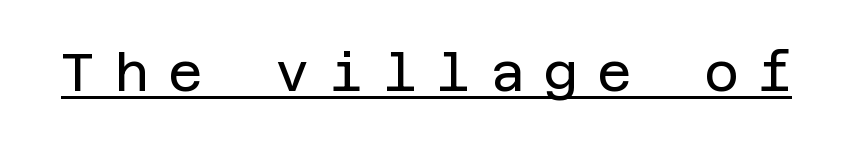
Type style note: lacks serifs. The letters stand straight up with perfectly vertical stems. Each word looks stretched out because of the extra space between its letters. A continuous stroke trails under the words, as in a hyperlink. The weight tops out at a normal text grade.
